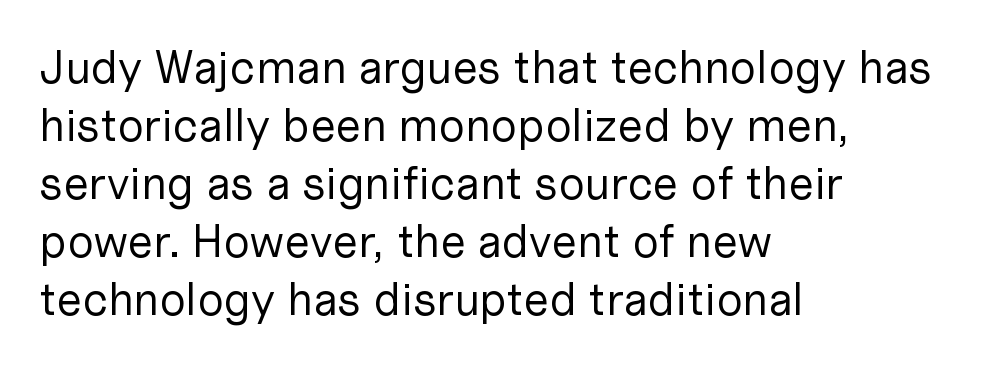
Q: Is the text bold? A: No.
Q: Is the text italic (slanted)? A: No, it is upright.
Q: Is the typeface a serif or a sans-serif typeface? A: Sans-serif.
Q: Is the text underlined? A: No.
Q: How is the paragraph aligned? A: Left-aligned.
Q: Is the spacing between letters normal or unusually wide? A: Normal.
Q: Is the spacing between lines tight, normal or loose? A: Normal.
Q: Width (condensed, normal, or wide)? A: Normal.
Q: Stroke contrast? A: Low.
Q: x-height? A: Medium.
Q: Monospaced? A: No.
